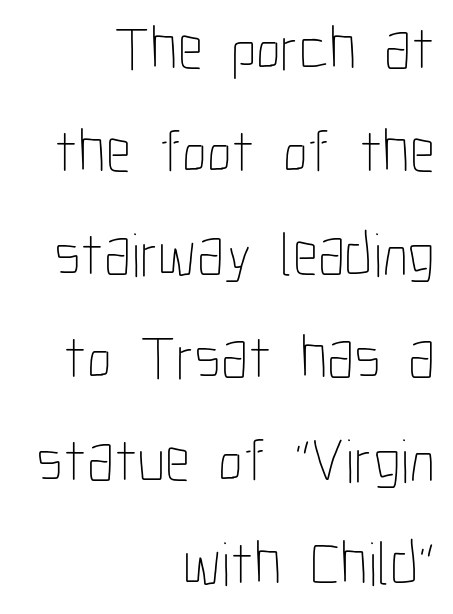
The image shows 62 px thin, condensed type, upright; set right-aligned, normal line spacing (1.66x), normal letter spacing, not underlined; low stroke contrast and a medium x-height.
